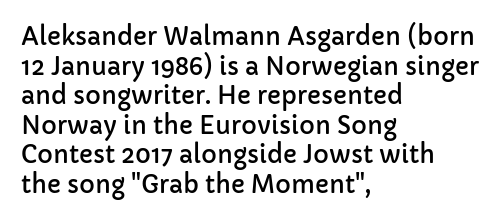
The image shows 24 px text type, upright; set left-aligned, line spacing 1.23x, normal letter spacing, not underlined.
